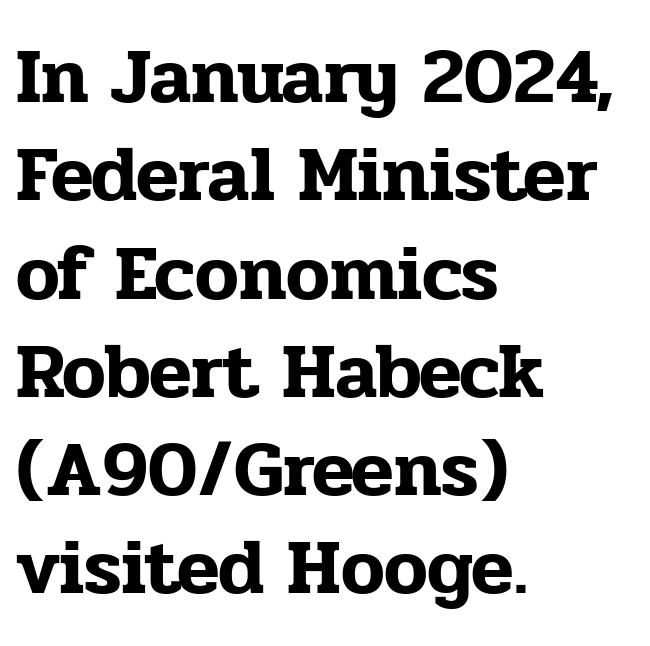
{"serif": "yes", "italic": "no", "width": "normal", "stroke_contrast": "low", "x_height": "medium", "monospaced": "no", "underline": "no", "align": "left", "line_spacing": "normal", "line_spacing_ratio": 1.26, "letter_spacing": "normal", "letter_spacing_em": 0.0, "glyph_px": 78}
